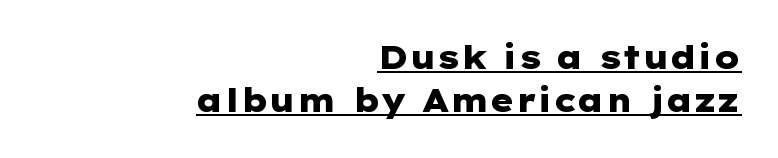
The image shows 32 px heavy, wide sans-serif type, upright; set right-aligned, normal line spacing (1.35x), normal letter spacing, underlined; low stroke contrast and a medium x-height.
